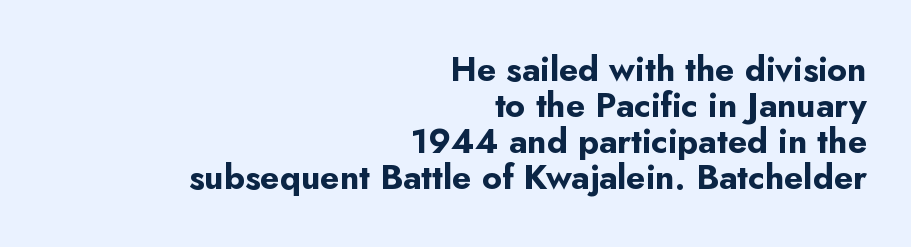
A sans-serif font was chosen for this passage. Spacing verdict: proportional, widths tailored to each character. Short note: letters normally spaced. Plain, unruled lines of type. Horizontal bands of white between lines are thin slivers. All the whitespace from short lines collects on the left.
